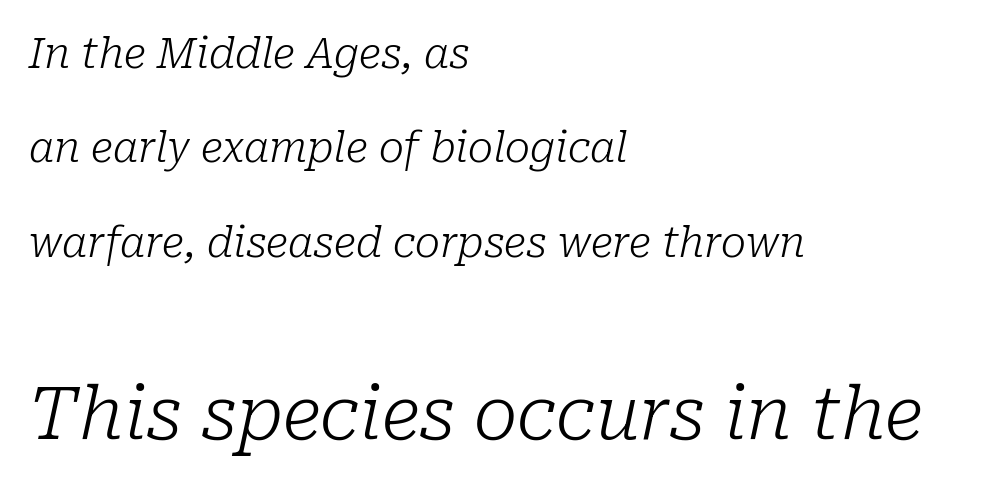
The image shows 73 px light serif type, italic (leaning right); set left-aligned, loose line spacing (2.25x), normal letter spacing, not underlined; the second (bottom) block is 1.74x larger; low stroke contrast and a medium x-height.
